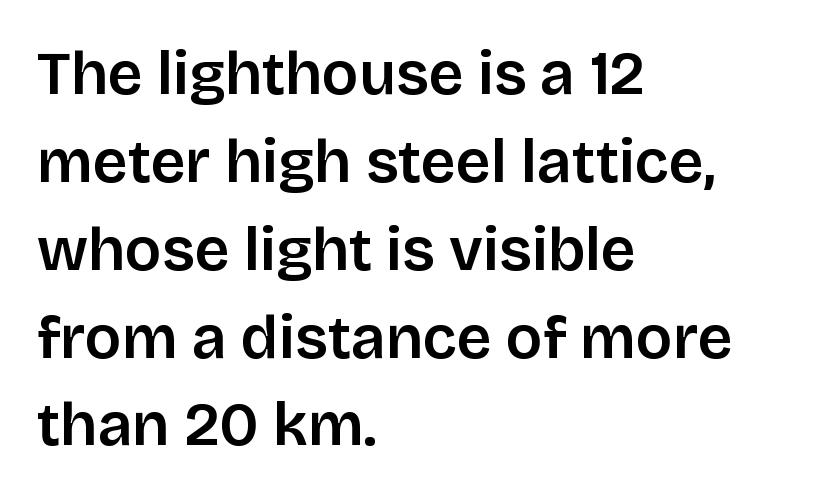
{"serif": "no", "italic": "no", "width": "normal", "stroke_contrast": "low", "x_height": "large", "monospaced": "no", "underline": "no", "align": "left", "line_spacing": "normal", "line_spacing_ratio": 1.44, "letter_spacing": "normal", "letter_spacing_em": 0.0, "glyph_px": 61}
